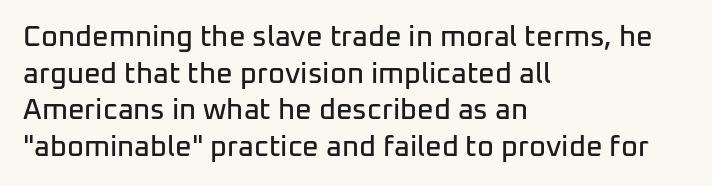
{"serif": "no", "italic": "no", "width": "normal", "stroke_contrast": "low", "x_height": "medium", "monospaced": "no", "underline": "no", "align": "left", "line_spacing": "normal", "line_spacing_ratio": 1.26, "letter_spacing": "normal", "letter_spacing_em": 0.0, "glyph_px": 29}
